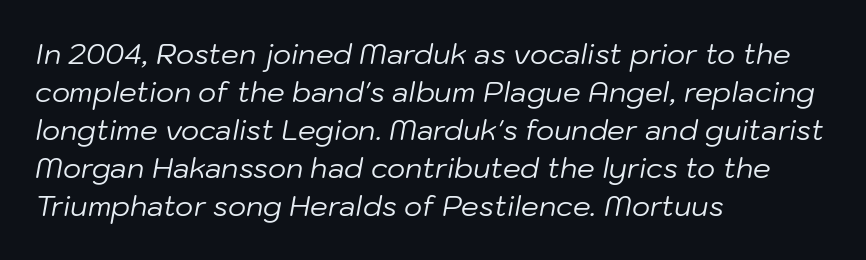
The image shows 28 px regular-weight type, italic (leaning right); set left-aligned, normal line spacing (1.36x), normal letter spacing, not underlined; low stroke contrast and a medium x-height.
